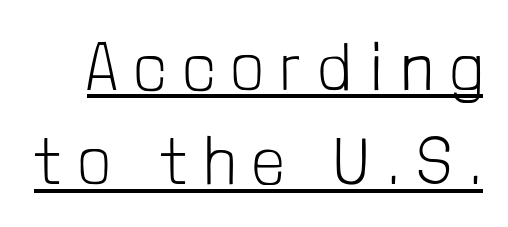
Interline gaps are of average width in this sample. Notice how the stems are strictly vertical — no italics here. Looks like regular typesetting: each glyph gets only the width it needs. The text was rendered using a sans face with plain stroke endings. The string is rendered with underlining switched on.
